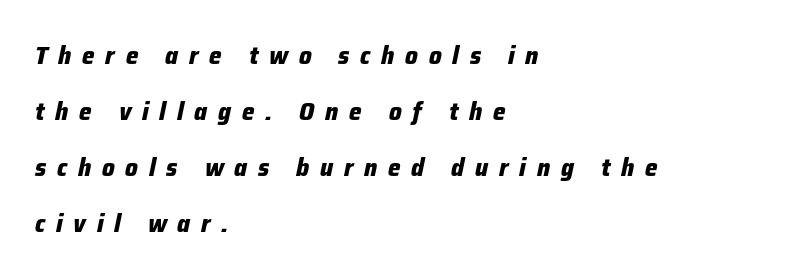
The glyphs are unaccompanied by any horizontal stroke below them. Characters are canted at an angle relative to the baseline's perpendicular. The face used here is rendered with a markedly widened letterfit. The characters look thick and weighty, a clear bold. Every row of glyphs begins at an identical x-position on the left. Does the leading feel generous? Absolutely, it's lavish.
